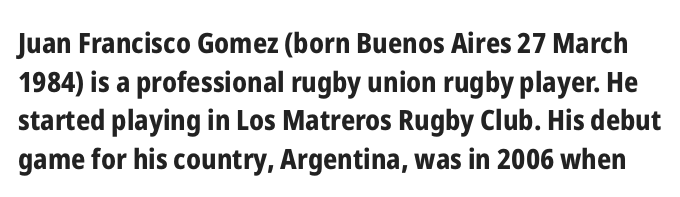
The image shows 28 px bold, condensed sans-serif type, upright; set normal line spacing (1.38x), normal letter spacing, not underlined; low stroke contrast and a medium x-height.
